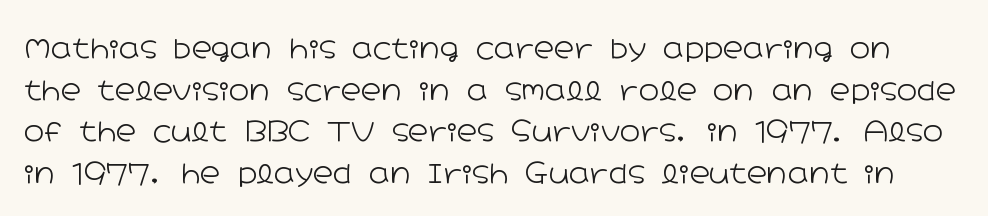
The image shows 28 px light, wide sans-serif type, upright; set normal line spacing (1.49x), normal letter spacing, not underlined; low stroke contrast and a medium x-height.
